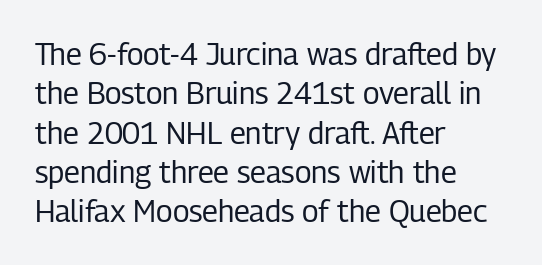
{"serif": "no", "italic": "no", "bold": "no", "weight": "regular", "width": "condensed", "stroke_contrast": "low", "x_height": "medium", "monospaced": "no", "underline": "no", "align": "left", "line_spacing": "normal", "line_spacing_ratio": 1.31, "letter_spacing": "normal", "letter_spacing_em": 0.0, "glyph_px": 30}
